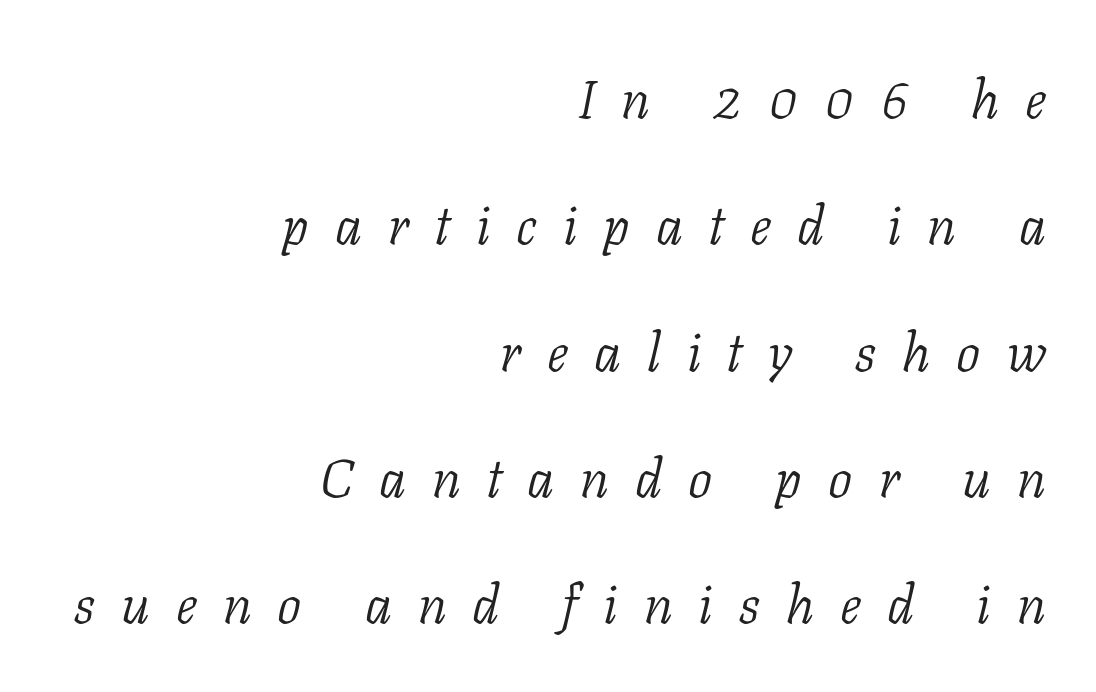
Bold? No — there's no thickening of the strokes. The space beneath each line is pristine and unruled. This sample has the flowing, uneven cadence of proportional lettering. Visually the block forms a straight wall on the right and a jagged coastline on the left. The type family on display is of the serif kind. These lines stand farther apart than default settings would place them.
